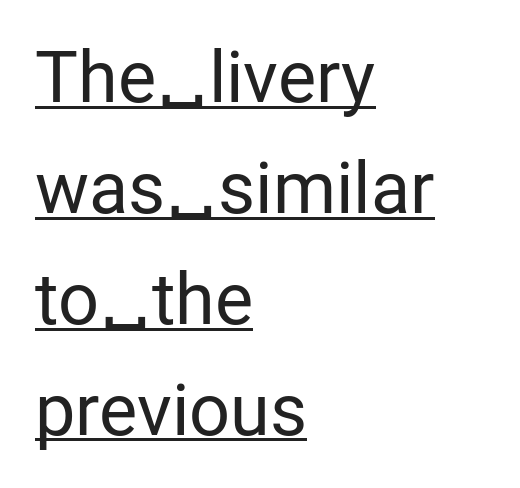
Q: Is the text bold? A: No.
Q: Is the text italic (slanted)? A: No, it is upright.
Q: Is the typeface a serif or a sans-serif typeface? A: Sans-serif.
Q: Is the text underlined? A: Yes.
Q: How is the paragraph aligned? A: Left-aligned.
Q: Is the spacing between letters normal or unusually wide? A: Normal.
Q: Is the spacing between lines tight, normal or loose? A: Normal.
Q: Width (condensed, normal, or wide)? A: Normal.
Q: Stroke contrast? A: Low.
Q: x-height? A: Medium.
Q: Monospaced? A: No.
